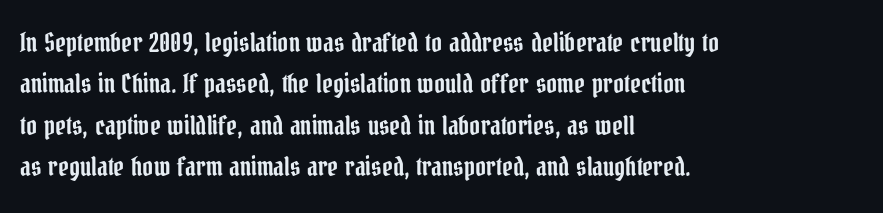
Q: Is the text italic (slanted)? A: No, it is upright.
Q: Is the text underlined? A: No.
Q: How is the paragraph aligned? A: Left-aligned.
Q: Is the spacing between letters normal or unusually wide? A: Normal.
Q: Is the spacing between lines tight, normal or loose? A: Normal.
